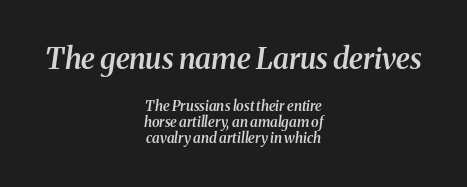
The image shows 29 px semibold serif type, italic (leaning right); set centered, tight line spacing (1.15x), normal letter spacing, not underlined; the first (top) block is 2.07x larger; medium stroke contrast and a medium x-height.
